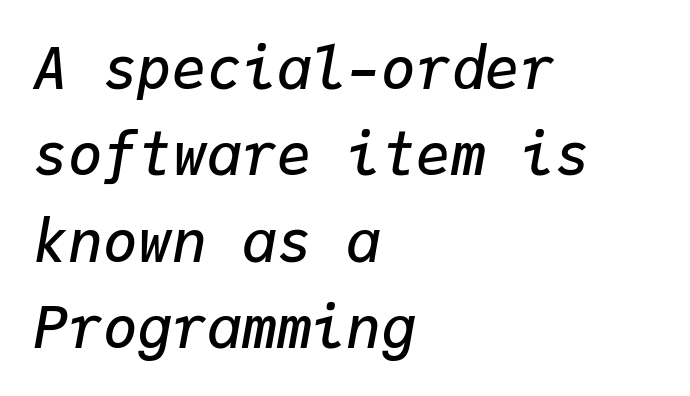
{"italic": "yes", "lean": "right", "slant_degrees": 9, "bold": "semi", "weight": "semibold", "width": "normal", "stroke_contrast": "low", "x_height": "medium", "monospaced": "yes", "underline": "no", "align": "left", "line_spacing": "normal", "line_spacing_ratio": 1.49, "letter_spacing": "normal", "letter_spacing_em": 0.0, "glyph_px": 58}
